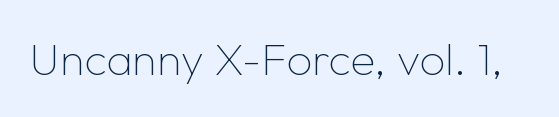
Q: Is the text bold? A: No.
Q: Is the text italic (slanted)? A: No, it is upright.
Q: Is the typeface a serif or a sans-serif typeface? A: Sans-serif.
Q: Is the text underlined? A: No.
Q: Is the spacing between letters normal or unusually wide? A: Normal.
Q: Width (condensed, normal, or wide)? A: Normal.
Q: Stroke contrast? A: Low.
Q: x-height? A: Medium.
Q: Monospaced? A: No.
